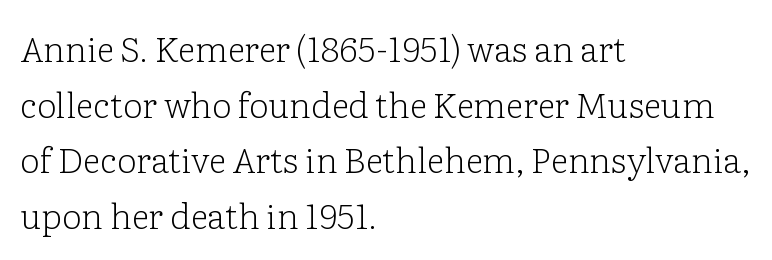
{"serif": "yes", "italic": "no", "bold": "no", "weight": "light", "width": "normal", "stroke_contrast": "low", "x_height": "medium", "monospaced": "no", "underline": "no", "align": "left", "line_spacing": "normal", "line_spacing_ratio": 1.59, "letter_spacing": "normal", "letter_spacing_em": 0.0, "glyph_px": 35}
